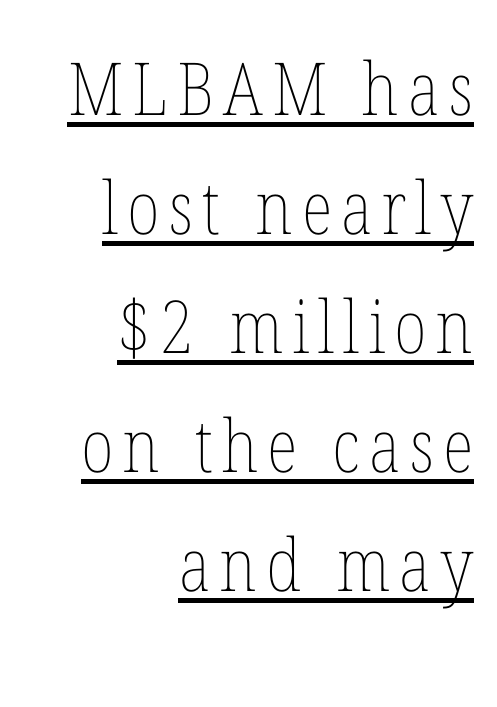
Does the leading feel generous? No, just average. Quick note: not italic, upright. The glyphs are accompanied by a horizontal stroke just below them. Typeset ragged left — the right edge is the straight one.
